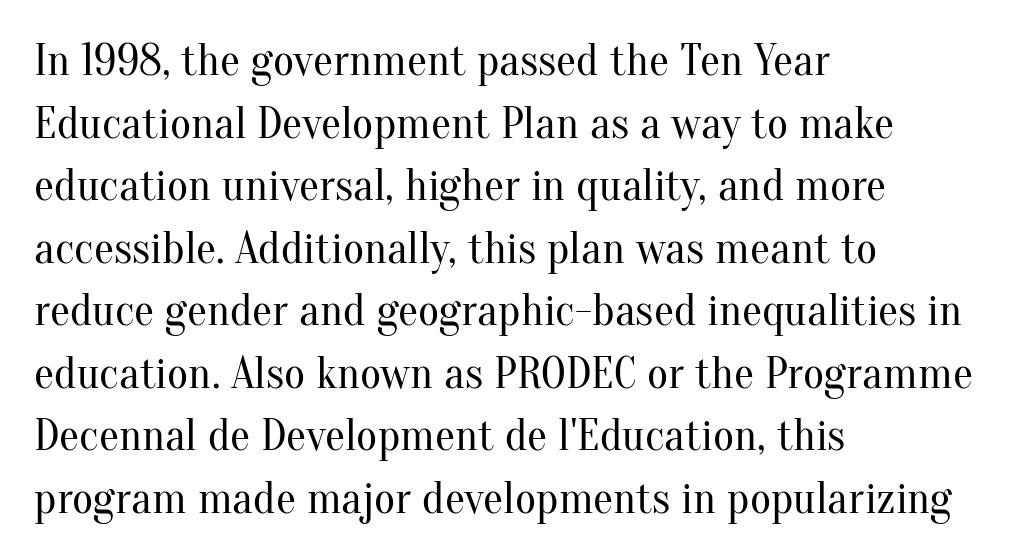
Q: Is the text bold? A: No.
Q: Is the text italic (slanted)? A: No, it is upright.
Q: Is the typeface a serif or a sans-serif typeface? A: Serif.
Q: Is the text underlined? A: No.
Q: How is the paragraph aligned? A: Left-aligned.
Q: Is the spacing between letters normal or unusually wide? A: Normal.
Q: Is the spacing between lines tight, normal or loose? A: Normal.
Q: Width (condensed, normal, or wide)? A: Normal.
Q: Stroke contrast? A: Medium.
Q: x-height? A: Small.
Q: Monospaced? A: No.
